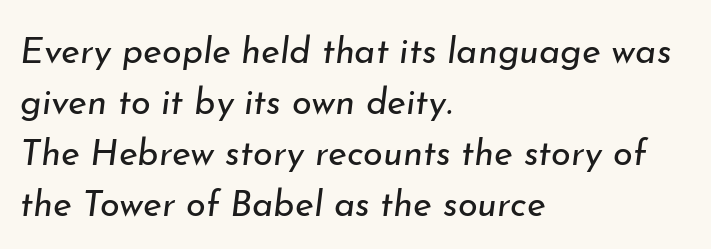
{"italic": "yes", "lean": "right", "slant_degrees": 7, "bold": "no", "weight": "regular", "width": "normal", "stroke_contrast": "low", "x_height": "small", "monospaced": "no", "underline": "no", "align": "left", "line_spacing": "normal", "line_spacing_ratio": 1.42, "letter_spacing": "normal", "letter_spacing_em": 0.0, "glyph_px": 36}
